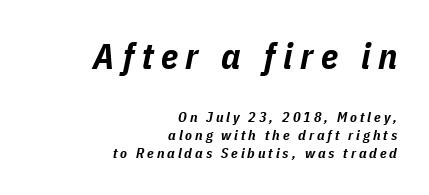
Q: Is the text bold? A: Yes.
Q: Is the text italic (slanted)? A: Yes, it leans right by about 11 degrees.
Q: Is the text underlined? A: No.
Q: How is the paragraph aligned? A: Right-aligned.
Q: Is the spacing between letters normal or unusually wide? A: Unusually wide.
Q: Is the spacing between lines tight, normal or loose? A: Normal.
Q: Which block of text is set in a larger size, the first (top) or the second (bottom)? A: The first (top) one.
Q: Width (condensed, normal, or wide)? A: Condensed.
Q: Stroke contrast? A: Low.
Q: x-height? A: Medium.
Q: Monospaced? A: No.
